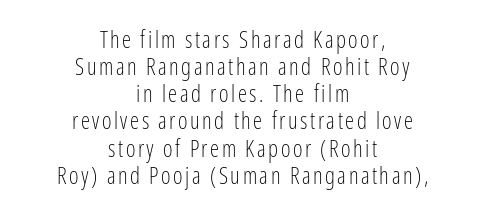
{"italic": "no", "bold": "no", "underline": "no", "align": "center", "line_spacing_ratio": 1.18, "glyph_px": 23}
